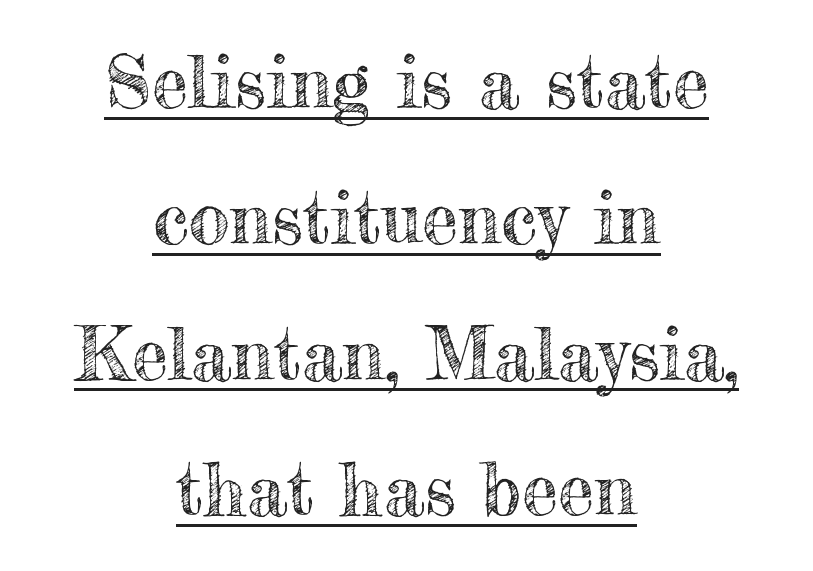
The image shows 73 px text type, upright; set centered, line spacing 1.86x, normal letter spacing, underlined; a small x-height.
